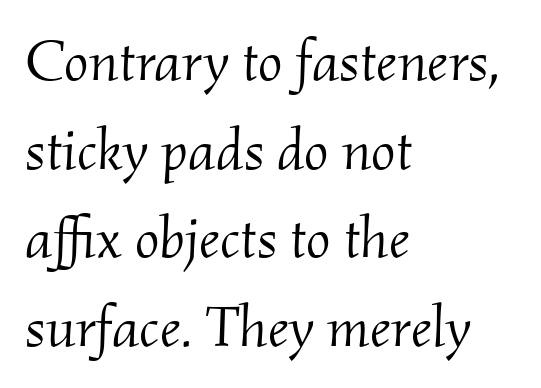
{"serif": "yes", "italic": "yes", "lean": "right", "slant_degrees": 2, "bold": "no", "weight": "light", "width": "normal", "stroke_contrast": "medium", "x_height": "small", "monospaced": "no", "underline": "no", "align": "left", "line_spacing": "normal", "line_spacing_ratio": 1.53, "letter_spacing": "normal", "letter_spacing_em": 0.0, "glyph_px": 58}
